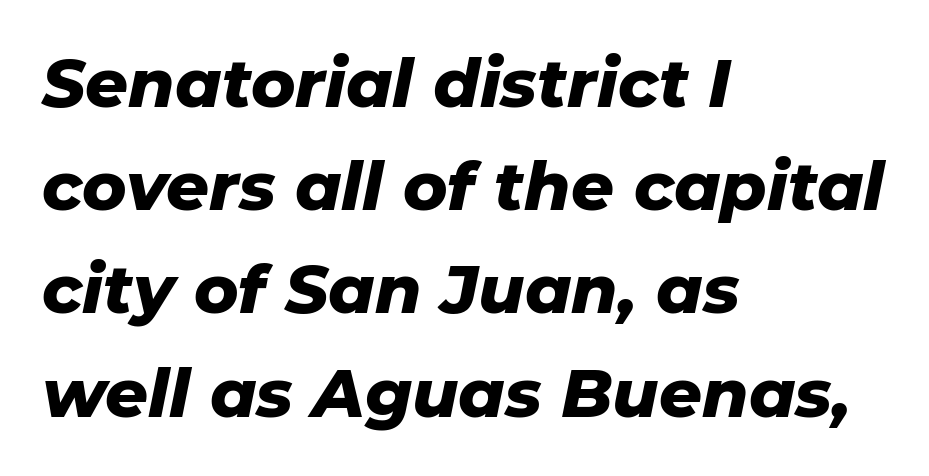
{"italic": "yes", "lean": "right", "slant_degrees": 11, "bold": "yes", "weight": "heavy", "width": "normal", "stroke_contrast": "low", "x_height": "medium", "monospaced": "no", "underline": "no", "align": "left", "line_spacing": "normal", "line_spacing_ratio": 1.54, "letter_spacing": "normal", "letter_spacing_em": 0.0, "glyph_px": 67}
